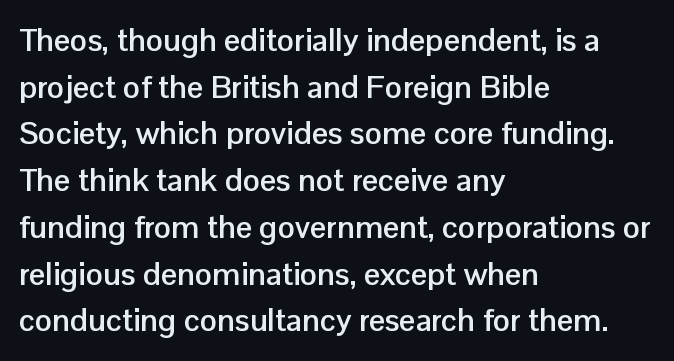
A typesetter would call this proportional, since set widths differ per character. The text was rendered using a sans face with plain stroke endings. Each line starts at the same left margin while the right side varies. The leading is moderate, giving the passage an even texture.
